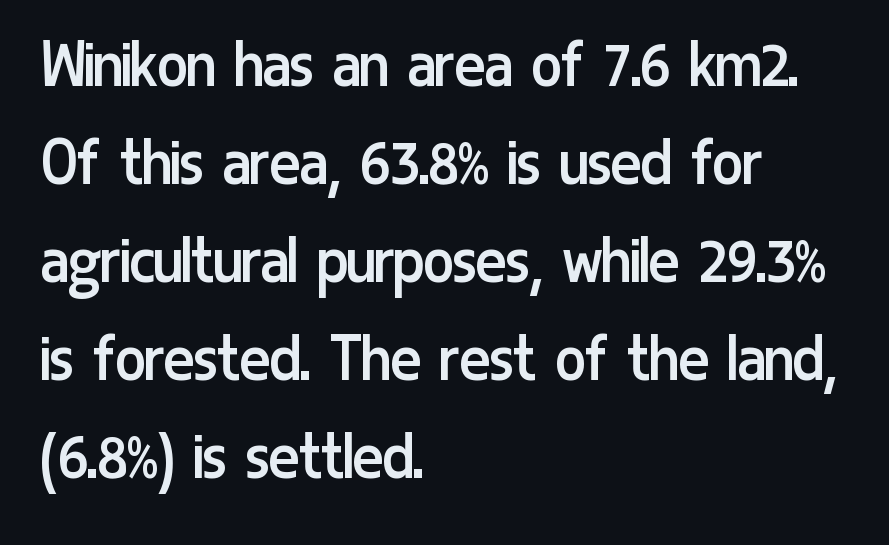
Q: Is the text bold? A: No.
Q: Is the text italic (slanted)? A: No, it is upright.
Q: Is the typeface a serif or a sans-serif typeface? A: Sans-serif.
Q: Is the text underlined? A: No.
Q: How is the paragraph aligned? A: Left-aligned.
Q: Is the spacing between letters normal or unusually wide? A: Normal.
Q: Is the spacing between lines tight, normal or loose? A: Normal.
Q: Width (condensed, normal, or wide)? A: Condensed.
Q: Stroke contrast? A: Low.
Q: x-height? A: Medium.
Q: Monospaced? A: No.
